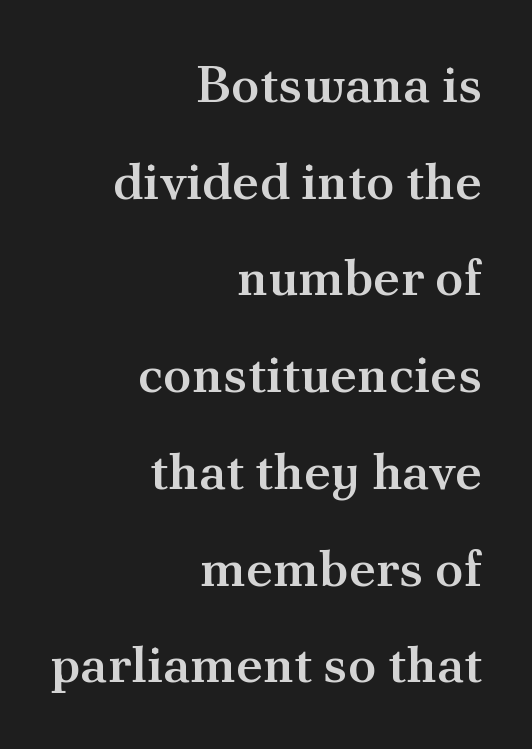
The image shows 52 px semibold serif type, upright; set right-aligned, line spacing 1.86x, normal letter spacing, not underlined; medium stroke contrast and a small x-height.
